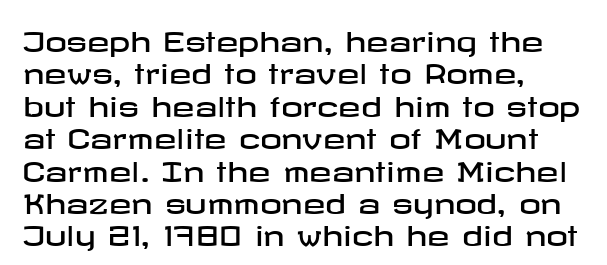
Designer's note — italics off, roman on. The specimen omits any rule beneath the text block's lines. No extra tracking has been applied to these lines. Each line starts at the same left margin while the right side varies.
